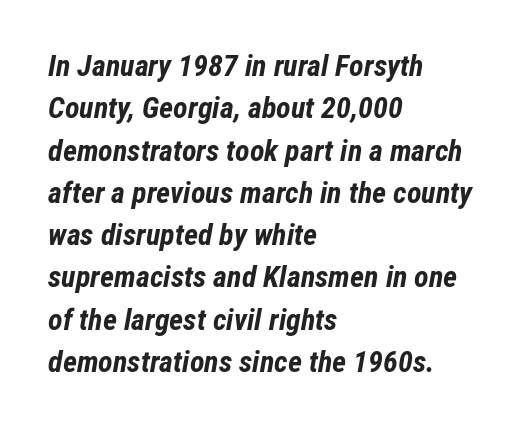
The image shows 30 px bold, condensed type, italic (leaning right); set left-aligned, normal line spacing (1.41x), normal letter spacing, not underlined; low stroke contrast and a medium x-height.
